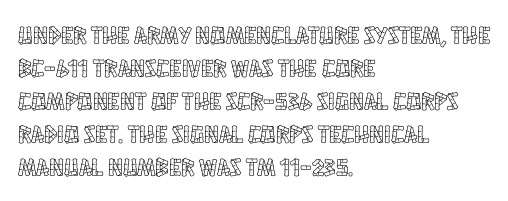
The image shows 25 px text type, upright; set left-aligned, normal line spacing (1.32x), normal letter spacing, not underlined.
